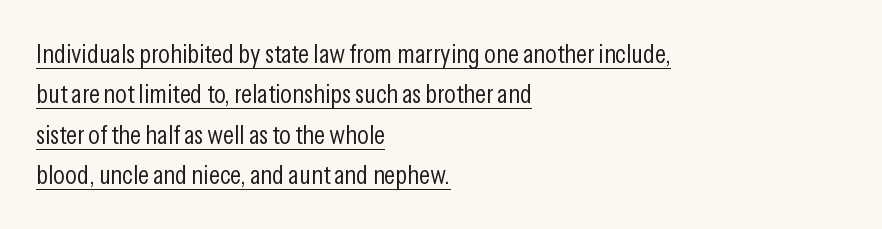
{"italic": "no", "bold": "no", "underline": "yes", "align": "left", "line_spacing": "normal", "line_spacing_ratio": 1.5, "letter_spacing": "normal", "letter_spacing_em": 0.0, "glyph_px": 27}
